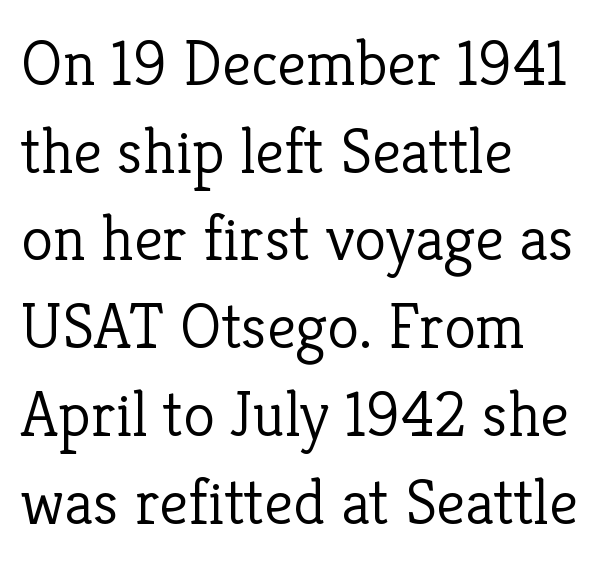
The image shows 65 px light serif type, upright; set left-aligned, normal line spacing (1.35x), normal letter spacing, not underlined; low stroke contrast and a medium x-height.
